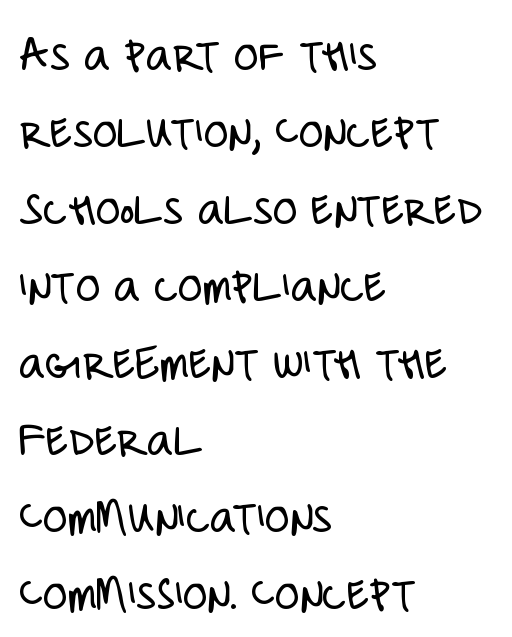
Q: Is the text bold? A: No.
Q: Is the text italic (slanted)? A: No, it is upright.
Q: Is the typeface a serif or a sans-serif typeface? A: Sans-serif.
Q: Is the text underlined? A: No.
Q: How is the paragraph aligned? A: Left-aligned.
Q: Is the spacing between letters normal or unusually wide? A: Normal.
Q: Is the spacing between lines tight, normal or loose? A: Normal.
Q: Width (condensed, normal, or wide)? A: Condensed.
Q: Stroke contrast? A: Low.
Q: x-height? A: Large.
Q: Monospaced? A: No.
